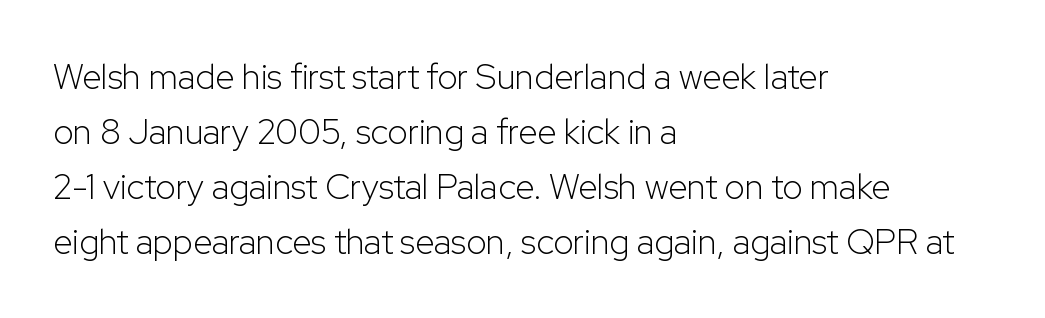
Q: Is the text bold? A: No.
Q: Is the text italic (slanted)? A: No, it is upright.
Q: Is the typeface a serif or a sans-serif typeface? A: Sans-serif.
Q: Is the text underlined? A: No.
Q: How is the paragraph aligned? A: Left-aligned.
Q: Is the spacing between letters normal or unusually wide? A: Normal.
Q: Is the spacing between lines tight, normal or loose? A: Normal.
Q: Width (condensed, normal, or wide)? A: Normal.
Q: Stroke contrast? A: Low.
Q: x-height? A: Medium.
Q: Monospaced? A: No.
